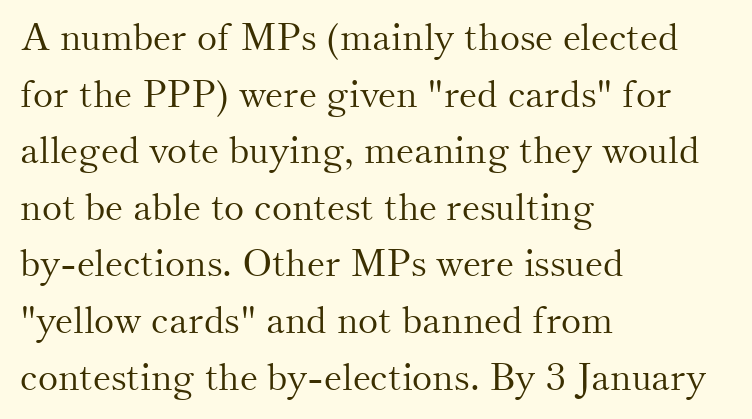
{"serif": "yes", "italic": "no", "bold": "no", "weight": "light", "width": "normal", "stroke_contrast": "medium", "x_height": "small", "monospaced": "no", "underline": "no", "align": "left", "line_spacing": "normal", "line_spacing_ratio": 1.49, "letter_spacing": "normal", "letter_spacing_em": 0.0, "glyph_px": 38}
